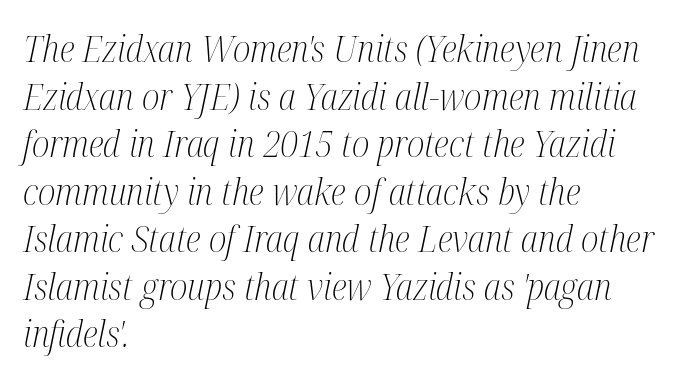
{"serif": "yes", "italic": "yes", "lean": "right", "slant_degrees": 12, "bold": "no", "weight": "light", "width": "condensed", "stroke_contrast": "medium", "x_height": "medium", "monospaced": "no", "underline": "no", "align": "left", "line_spacing": "normal", "line_spacing_ratio": 1.32, "letter_spacing": "normal", "letter_spacing_em": 0.0, "glyph_px": 36}
